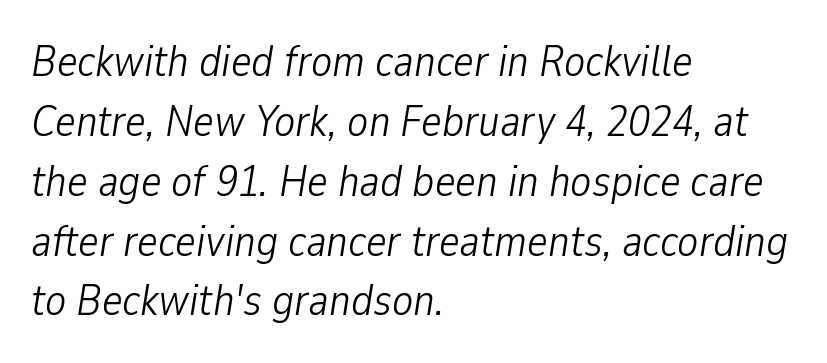
The image shows 44 px light, condensed type, italic (leaning right); set left-aligned, normal line spacing (1.36x), normal letter spacing, not underlined; low stroke contrast and a medium x-height.
